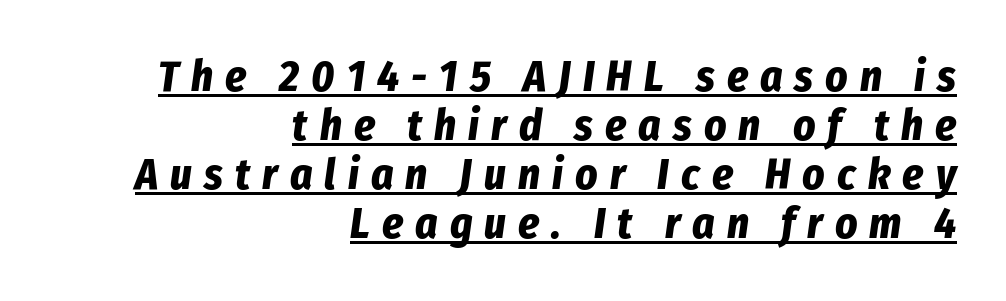
Q: Is the text bold? A: Yes.
Q: Is the text italic (slanted)? A: Yes, it leans right by about 8 degrees.
Q: Is the text underlined? A: Yes.
Q: How is the paragraph aligned? A: Right-aligned.
Q: Is the spacing between letters normal or unusually wide? A: Unusually wide.
Q: Is the spacing between lines tight, normal or loose? A: Tight.
Q: Width (condensed, normal, or wide)? A: Condensed.
Q: Stroke contrast? A: Low.
Q: x-height? A: Medium.
Q: Monospaced? A: No.
